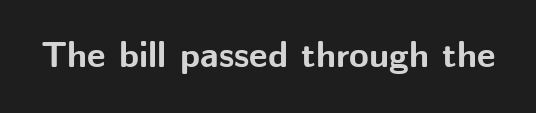
Q: Is the text bold? A: Yes.
Q: Is the text italic (slanted)? A: No, it is upright.
Q: Is the typeface a serif or a sans-serif typeface? A: Sans-serif.
Q: Is the text underlined? A: No.
Q: Is the spacing between letters normal or unusually wide? A: Normal.
Q: Width (condensed, normal, or wide)? A: Normal.
Q: Stroke contrast? A: Medium.
Q: x-height? A: Medium.
Q: Monospaced? A: No.
